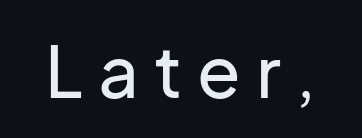
Q: Is the text italic (slanted)? A: No, it is upright.
Q: Is the typeface a serif or a sans-serif typeface? A: Sans-serif.
Q: Is the text underlined? A: No.
Q: Is the spacing between letters normal or unusually wide? A: Unusually wide.
Q: Width (condensed, normal, or wide)? A: Normal.
Q: Stroke contrast? A: Low.
Q: x-height? A: Medium.
Q: Monospaced? A: No.
